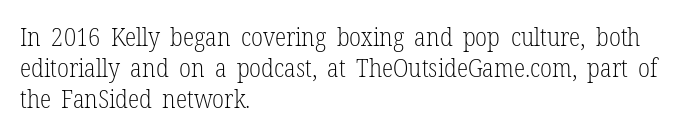
The image shows 26 px text type, upright; set left-aligned, line spacing 1.2x, normal letter spacing, not underlined.
